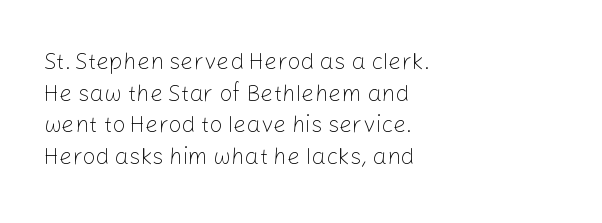
{"italic": "no", "bold": "no", "underline": "no", "align": "left", "line_spacing": "normal", "line_spacing_ratio": 1.38, "letter_spacing": "normal", "letter_spacing_em": 0.0, "glyph_px": 23}
